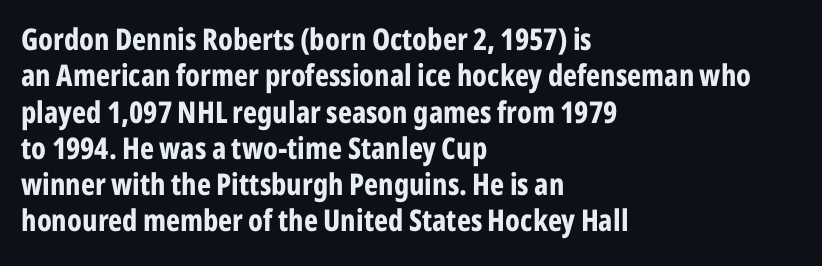
This is the regular roman posture of the typeface. The lines in this sample share a left origin and differ only in where they stop. Is this a fixed-width face? No — the glyphs have proportional, varying widths. Type style note: lacks serifs. In terms of letterspacing, this is plain default setting.
